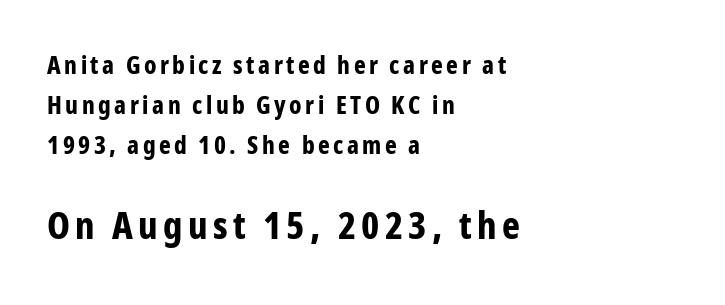
Q: Is the text bold? A: Yes.
Q: Is the text italic (slanted)? A: No, it is upright.
Q: Is the typeface a serif or a sans-serif typeface? A: Sans-serif.
Q: Is the text underlined? A: No.
Q: How is the paragraph aligned? A: Left-aligned.
Q: Is the spacing between lines tight, normal or loose? A: Normal.
Q: Which block of text is set in a larger size, the first (top) or the second (bottom)? A: The second (bottom) one.
Q: Width (condensed, normal, or wide)? A: Condensed.
Q: Stroke contrast? A: Low.
Q: x-height? A: Medium.
Q: Monospaced? A: No.
